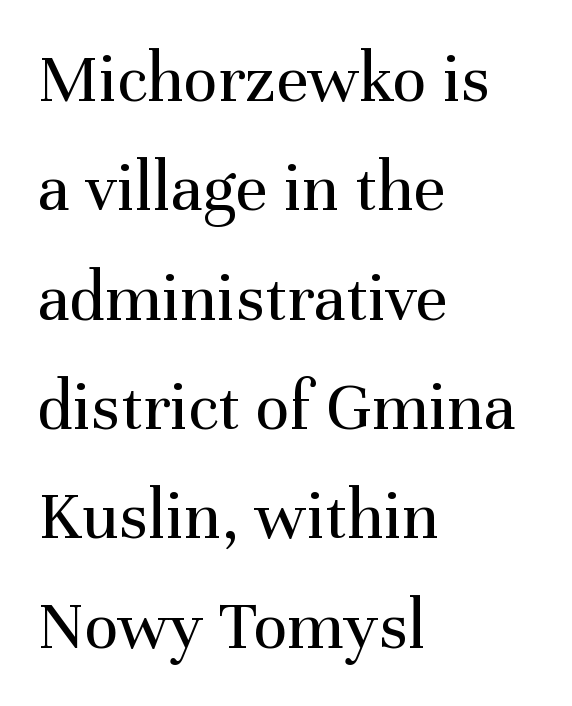
{"serif": "yes", "italic": "no", "bold": "no", "weight": "regular", "width": "normal", "stroke_contrast": "medium", "x_height": "medium", "monospaced": "no", "underline": "no", "align": "left", "line_spacing": "normal", "line_spacing_ratio": 1.54, "letter_spacing": "normal", "letter_spacing_em": 0.0, "glyph_px": 71}
